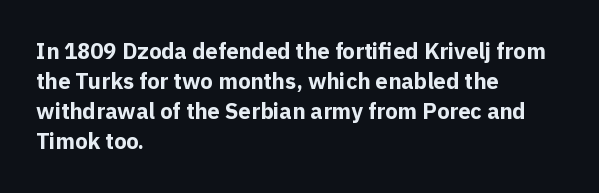
{"italic": "no", "bold": "yes", "underline": "no", "align": "left", "line_spacing": "normal", "line_spacing_ratio": 1.37, "letter_spacing": "normal", "letter_spacing_em": 0.0, "glyph_px": 22}
